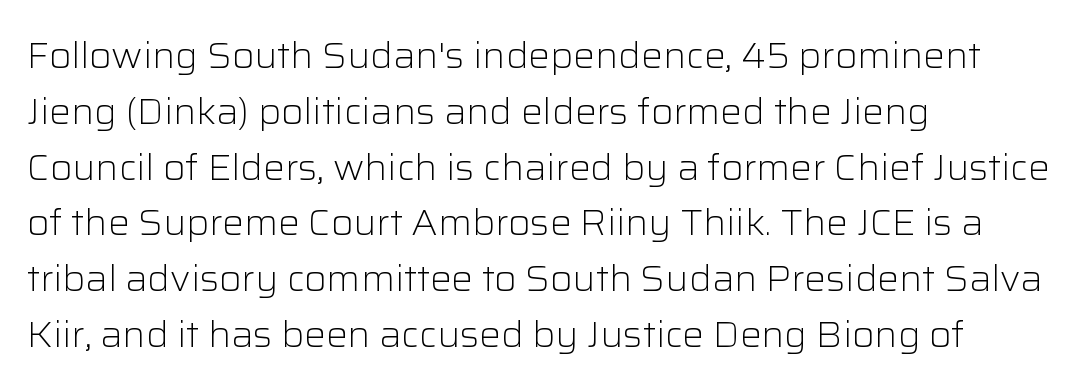
The image shows 36 px light sans-serif type, upright; set left-aligned, normal line spacing (1.55x), normal letter spacing, not underlined; low stroke contrast and a medium x-height.
